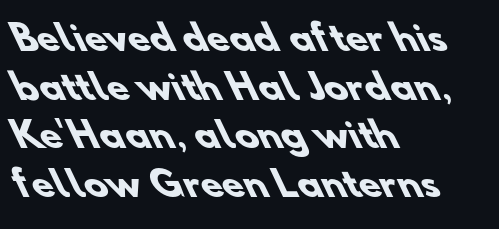
{"serif": "no", "bold": "yes", "weight": "heavy", "width": "normal", "stroke_contrast": "low", "x_height": "small", "monospaced": "no", "underline": "no", "align": "left", "line_spacing": "normal", "line_spacing_ratio": 1.39, "letter_spacing": "normal", "letter_spacing_em": 0.0, "glyph_px": 35}
